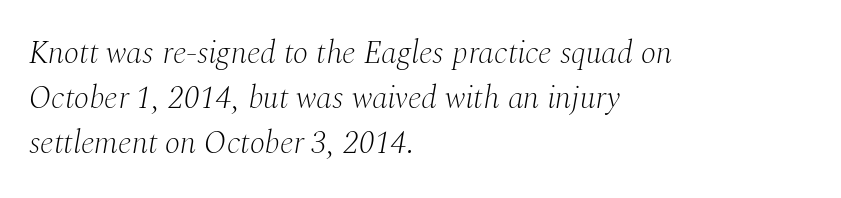
The image shows 32 px light serif type, italic (leaning right); set left-aligned, normal line spacing (1.41x), normal letter spacing, not underlined; medium stroke contrast and a medium x-height.
